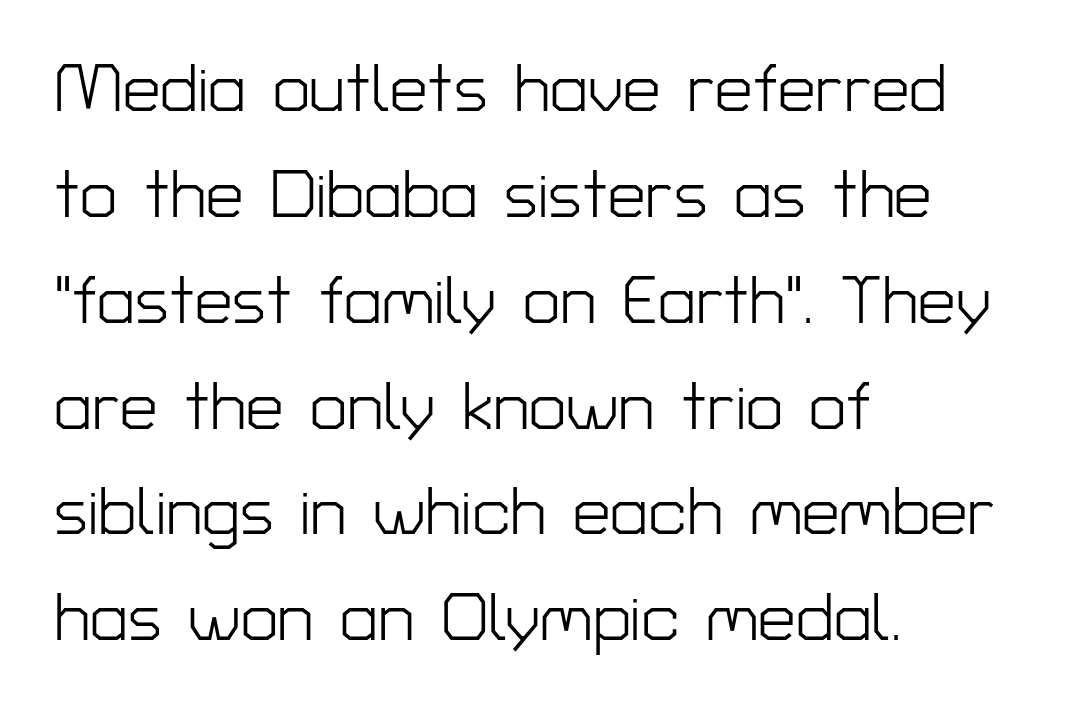
{"serif": "no", "italic": "no", "bold": "no", "weight": "light", "width": "normal", "stroke_contrast": "low", "x_height": "medium", "monospaced": "no", "underline": "no", "align": "left", "line_spacing": "normal", "line_spacing_ratio": 1.58, "letter_spacing": "normal", "letter_spacing_em": 0.0, "glyph_px": 67}
